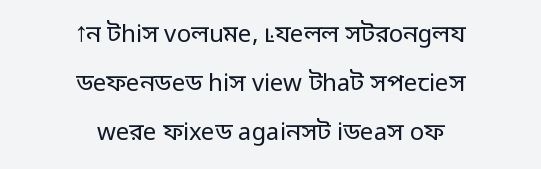
Q: Is the text bold? A: No.
Q: Is the text italic (slanted)? A: No, it is upright.
Q: Is the text underlined? A: No.
Q: How is the paragraph aligned? A: Centered.
Q: Is the spacing between letters normal or unusually wide? A: Normal.
Q: Is the spacing between lines tight, normal or loose? A: Loose.
